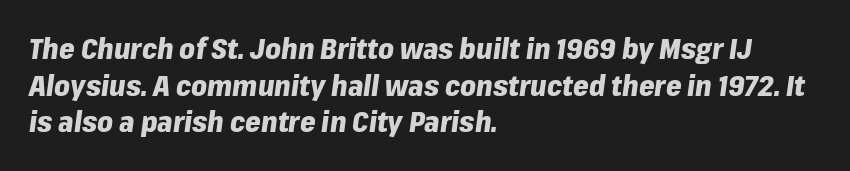
One-word summary of the alignment: left. The passage shown leans; its letterforms are oblique. Students, this is bold: see how much ink each stroke carries. This sample keeps an unexceptional amount of space between lines. The horizontal fit of the characters is conventional and even. Bare-footed words on every line.
